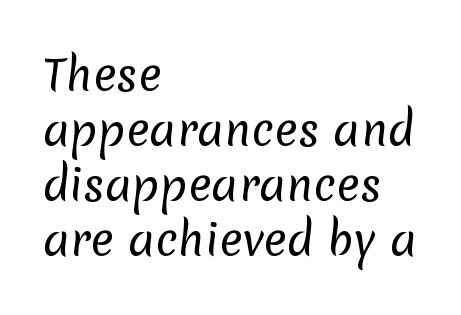
Q: Is the text bold? A: No.
Q: Is the typeface a serif or a sans-serif typeface? A: Sans-serif.
Q: Is the text underlined? A: No.
Q: How is the paragraph aligned? A: Left-aligned.
Q: Is the spacing between letters normal or unusually wide? A: Normal.
Q: Is the spacing between lines tight, normal or loose? A: Normal.
Q: Width (condensed, normal, or wide)? A: Normal.
Q: Stroke contrast? A: Low.
Q: x-height? A: Medium.
Q: Monospaced? A: No.
